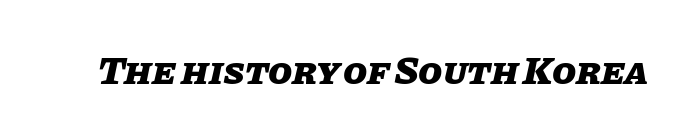
Q: Is the text bold? A: Yes.
Q: Is the text italic (slanted)? A: Yes, it leans right by about 11 degrees.
Q: Is the text underlined? A: No.
Q: Is the spacing between letters normal or unusually wide? A: Normal.
Q: Width (condensed, normal, or wide)? A: Normal.
Q: Stroke contrast? A: Low.
Q: x-height? A: Large.
Q: Monospaced? A: No.
